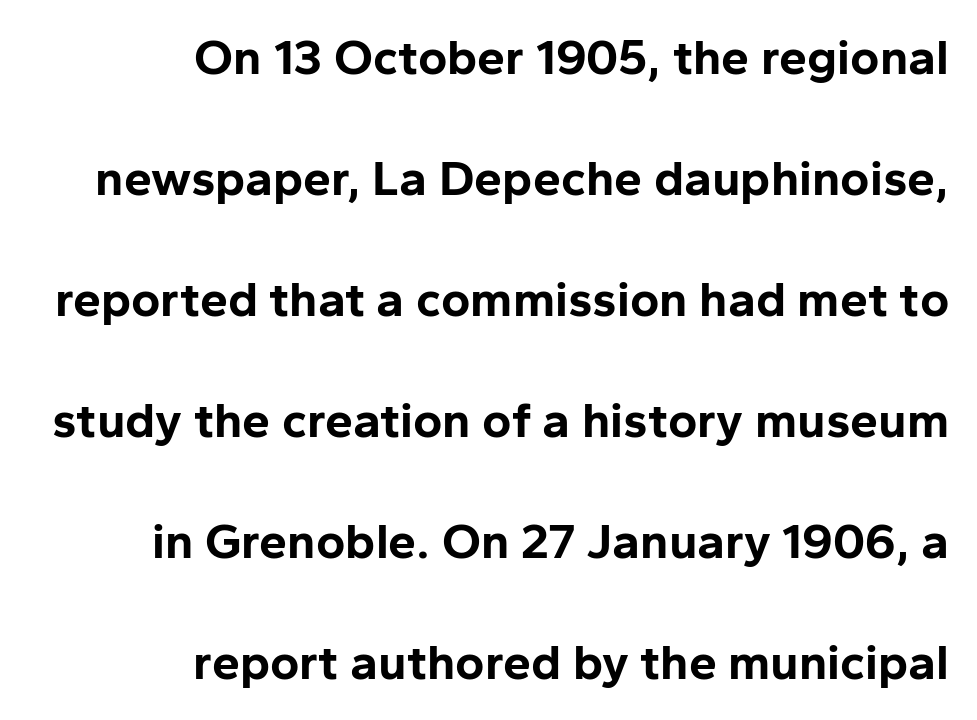
Q: Is the text bold? A: Yes.
Q: Is the text italic (slanted)? A: No, it is upright.
Q: Is the typeface a serif or a sans-serif typeface? A: Sans-serif.
Q: Is the text underlined? A: No.
Q: How is the paragraph aligned? A: Right-aligned.
Q: Is the spacing between letters normal or unusually wide? A: Normal.
Q: Is the spacing between lines tight, normal or loose? A: Loose.
Q: Width (condensed, normal, or wide)? A: Normal.
Q: Stroke contrast? A: Low.
Q: x-height? A: Medium.
Q: Monospaced? A: No.
